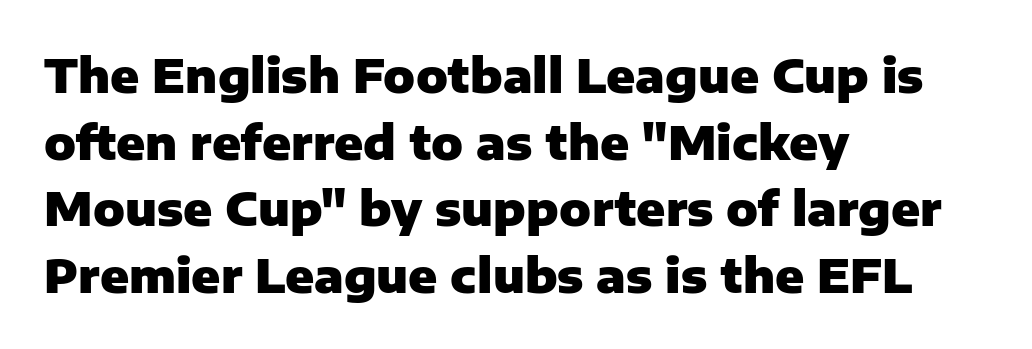
{"serif": "no", "italic": "no", "bold": "yes", "weight": "heavy", "width": "normal", "stroke_contrast": "low", "x_height": "medium", "monospaced": "no", "underline": "no", "align": "left", "line_spacing": "normal", "line_spacing_ratio": 1.42, "letter_spacing": "normal", "letter_spacing_em": 0.0, "glyph_px": 47}
